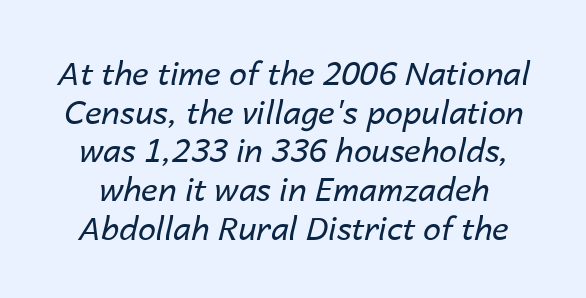
Q: Is the text bold? A: No.
Q: Is the text italic (slanted)? A: Yes, it leans right by about 14 degrees.
Q: Is the text underlined? A: No.
Q: Is the spacing between letters normal or unusually wide? A: Normal.
Q: Width (condensed, normal, or wide)? A: Normal.
Q: Stroke contrast? A: Low.
Q: x-height? A: Medium.
Q: Monospaced? A: No.
